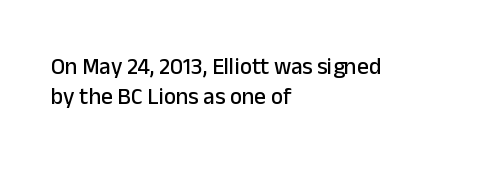
{"italic": "no", "underline": "no", "align": "left", "line_spacing": "normal", "line_spacing_ratio": 1.29, "letter_spacing": "normal", "letter_spacing_em": 0.0, "glyph_px": 23}
